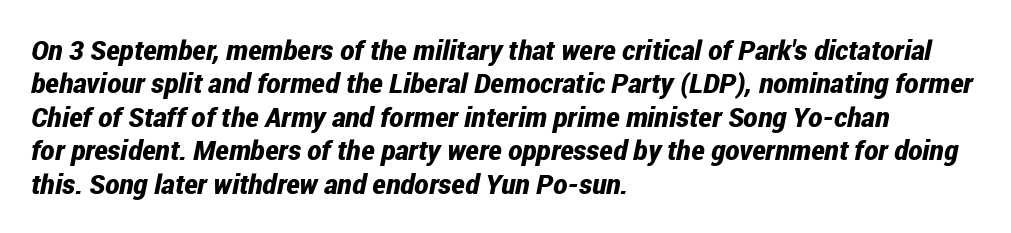
The image shows 27 px bold type, italic (leaning right); set left-aligned, line spacing 1.24x, normal letter spacing, not underlined.
